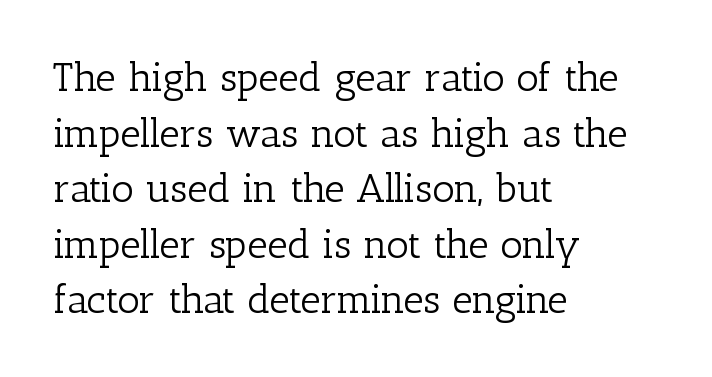
{"serif": "yes", "italic": "no", "bold": "no", "weight": "light", "width": "normal", "stroke_contrast": "low", "x_height": "medium", "monospaced": "no", "underline": "no", "align": "left", "line_spacing": "normal", "line_spacing_ratio": 1.39, "letter_spacing": "normal", "letter_spacing_em": 0.0, "glyph_px": 40}
